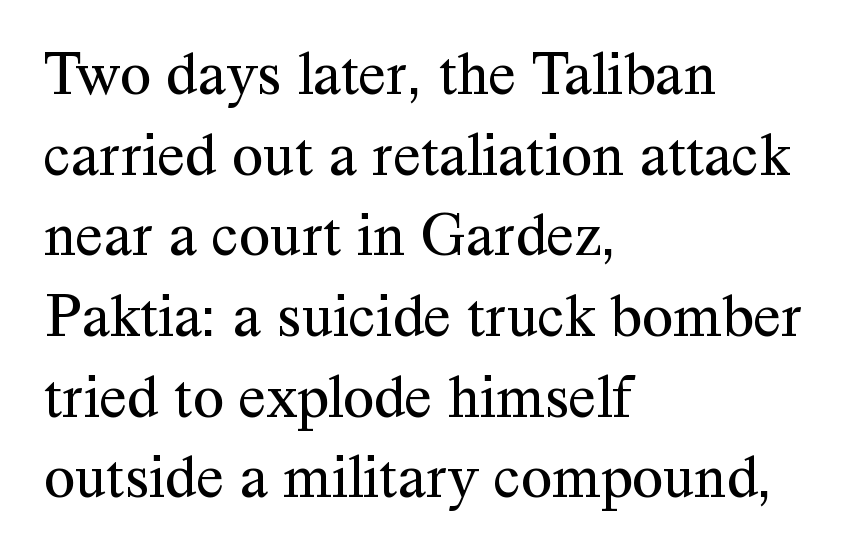
Q: Is the text bold? A: No.
Q: Is the text italic (slanted)? A: No, it is upright.
Q: Is the typeface a serif or a sans-serif typeface? A: Serif.
Q: Is the text underlined? A: No.
Q: How is the paragraph aligned? A: Left-aligned.
Q: Is the spacing between letters normal or unusually wide? A: Normal.
Q: Is the spacing between lines tight, normal or loose? A: Normal.
Q: Width (condensed, normal, or wide)? A: Normal.
Q: Stroke contrast? A: Medium.
Q: x-height? A: Medium.
Q: Monospaced? A: No.
